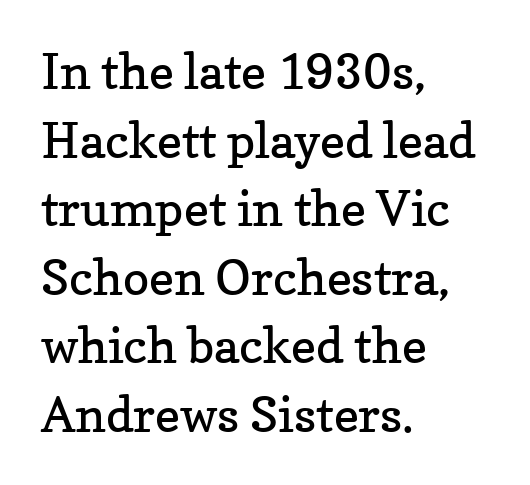
The image shows 49 px regular-weight serif type, upright; set left-aligned, normal line spacing (1.4x), normal letter spacing, not underlined; low stroke contrast and a medium x-height.
